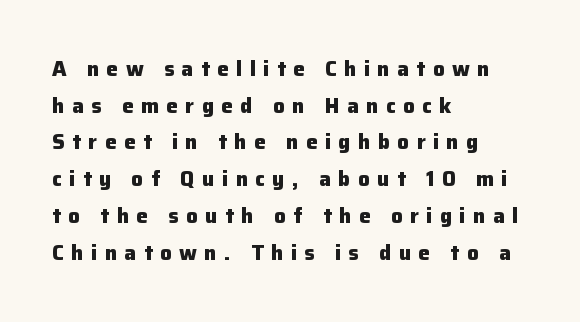
Q: Is the text bold? A: Yes.
Q: Is the text italic (slanted)? A: No, it is upright.
Q: Is the text underlined? A: No.
Q: How is the paragraph aligned? A: Left-aligned.
Q: Is the spacing between letters normal or unusually wide? A: Unusually wide.
